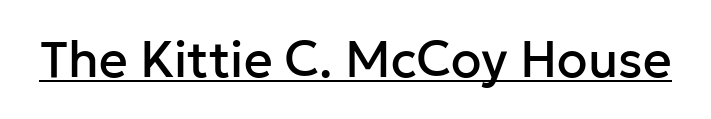
The image shows 50 px sans-serif type, upright; set normal letter spacing, underlined; low stroke contrast and a medium x-height.
